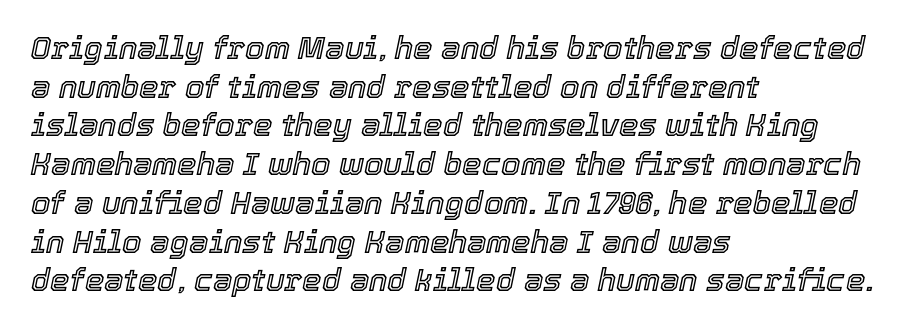
{"italic": "yes", "lean": "right", "slant_degrees": 12, "width": "normal", "x_height": "medium", "monospaced": "no", "underline": "no", "align": "left", "line_spacing": "normal", "line_spacing_ratio": 1.25, "letter_spacing": "normal", "letter_spacing_em": 0.0, "glyph_px": 31}
